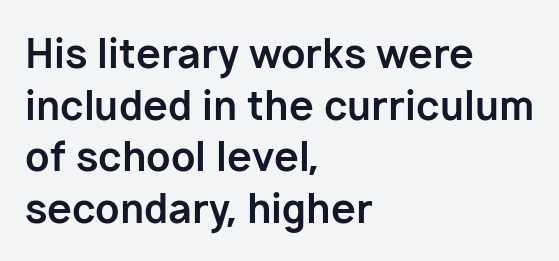
Q: Is the text bold? A: Yes.
Q: Is the text italic (slanted)? A: No, it is upright.
Q: Is the typeface a serif or a sans-serif typeface? A: Sans-serif.
Q: Is the text underlined? A: No.
Q: How is the paragraph aligned? A: Left-aligned.
Q: Is the spacing between letters normal or unusually wide? A: Normal.
Q: Is the spacing between lines tight, normal or loose? A: Normal.
Q: Width (condensed, normal, or wide)? A: Normal.
Q: Stroke contrast? A: Low.
Q: x-height? A: Medium.
Q: Monospaced? A: No.
